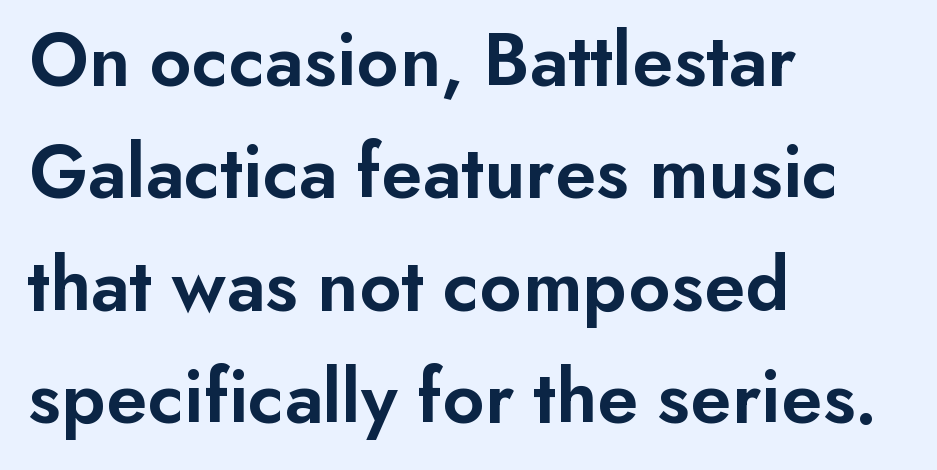
Q: Is the text bold? A: Semi-bold.
Q: Is the text italic (slanted)? A: No, it is upright.
Q: Is the typeface a serif or a sans-serif typeface? A: Sans-serif.
Q: Is the text underlined? A: No.
Q: How is the paragraph aligned? A: Left-aligned.
Q: Is the spacing between letters normal or unusually wide? A: Normal.
Q: Is the spacing between lines tight, normal or loose? A: Normal.
Q: Width (condensed, normal, or wide)? A: Normal.
Q: Stroke contrast? A: Low.
Q: x-height? A: Small.
Q: Monospaced? A: No.
